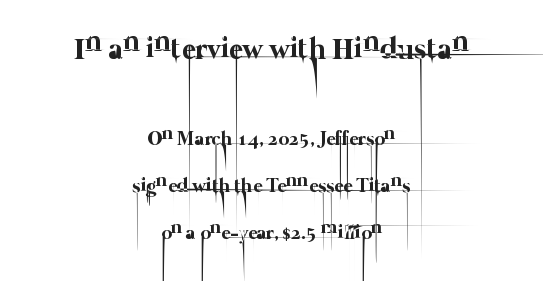
{"bold": "no", "weight": "thin", "width": "normal", "stroke_contrast": "low", "x_height": "medium", "monospaced": "no", "underline": "no", "align": "center", "line_spacing": "loose", "line_spacing_ratio": 2.35, "letter_spacing": "normal", "letter_spacing_em": 0.0, "larger_block": "first", "size_ratio": 1.5, "glyph_px": 30}
